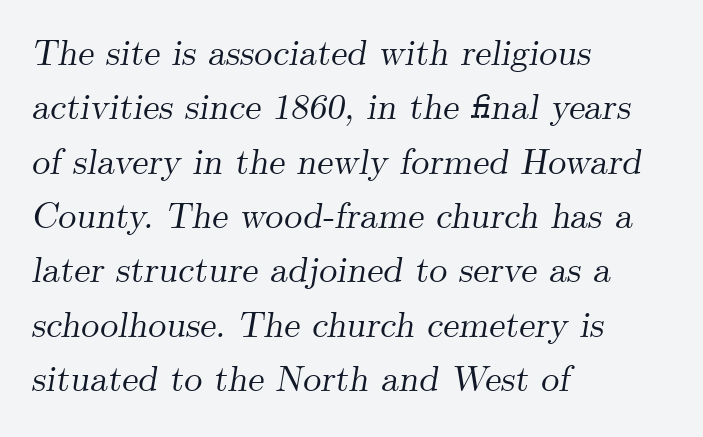
{"serif": "yes", "italic": "yes", "lean": "right", "slant_degrees": 9, "width": "normal", "stroke_contrast": "medium", "x_height": "small", "monospaced": "no", "underline": "no", "align": "left", "line_spacing": "normal", "line_spacing_ratio": 1.51, "letter_spacing": "normal", "letter_spacing_em": 0.0, "glyph_px": 36}
